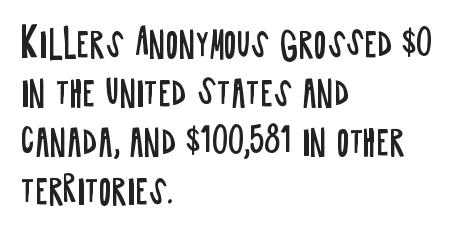
Q: Is the text bold? A: No.
Q: Is the text italic (slanted)? A: No, it is upright.
Q: Is the typeface a serif or a sans-serif typeface? A: Sans-serif.
Q: Is the text underlined? A: No.
Q: How is the paragraph aligned? A: Left-aligned.
Q: Is the spacing between letters normal or unusually wide? A: Normal.
Q: Is the spacing between lines tight, normal or loose? A: Normal.
Q: Width (condensed, normal, or wide)? A: Condensed.
Q: Stroke contrast? A: Low.
Q: x-height? A: Large.
Q: Monospaced? A: No.
